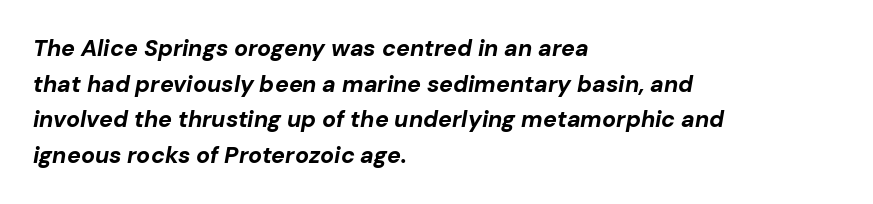
Q: Is the text bold? A: Yes.
Q: Is the text italic (slanted)? A: Yes, it leans right by about 10 degrees.
Q: Is the text underlined? A: No.
Q: How is the paragraph aligned? A: Left-aligned.
Q: Is the spacing between letters normal or unusually wide? A: Normal.
Q: Is the spacing between lines tight, normal or loose? A: Normal.
